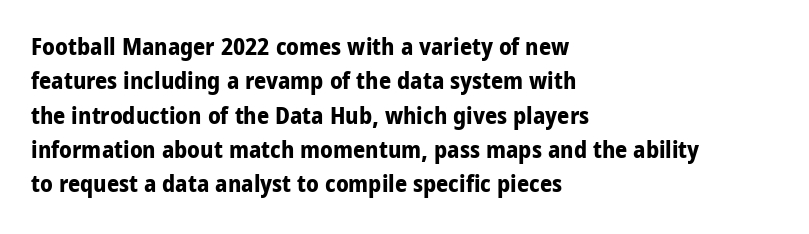
The image shows 24 px bold type, upright; set left-aligned, normal line spacing (1.43x), normal letter spacing, not underlined.
